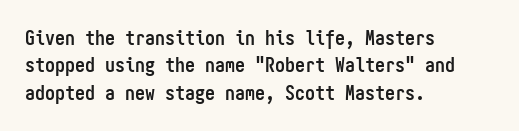
{"italic": "no", "bold": "yes", "underline": "no", "align": "left", "line_spacing": "normal", "line_spacing_ratio": 1.37, "letter_spacing": "normal", "letter_spacing_em": 0.0, "glyph_px": 20}
